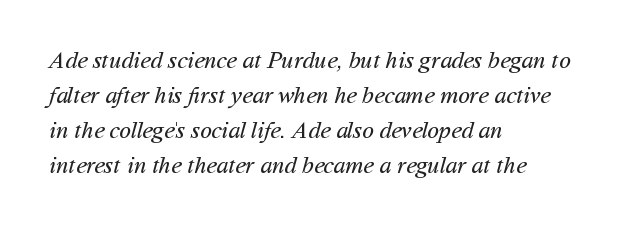
The image shows 24 px text type; set left-aligned, normal line spacing (1.46x), normal letter spacing, not underlined.
